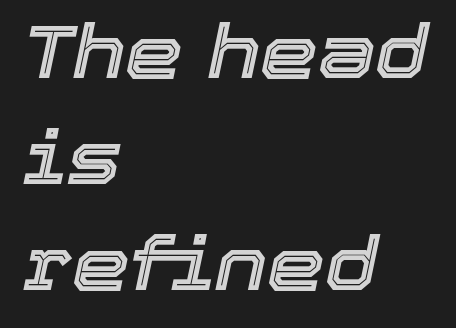
Q: Is the text italic (slanted)? A: Yes, it leans right by about 12 degrees.
Q: Is the text underlined? A: No.
Q: How is the paragraph aligned? A: Left-aligned.
Q: Is the spacing between letters normal or unusually wide? A: Normal.
Q: Is the spacing between lines tight, normal or loose? A: Normal.
Q: Width (condensed, normal, or wide)? A: Normal.
Q: x-height? A: Medium.
Q: Monospaced? A: No.
